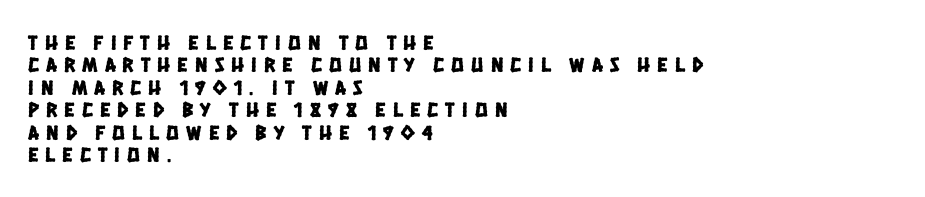
Where is the straight margin? On the left. Decoration check: the copy has no underline. Someone cranked the tracking dial way up on this one. Leading: reduced.
